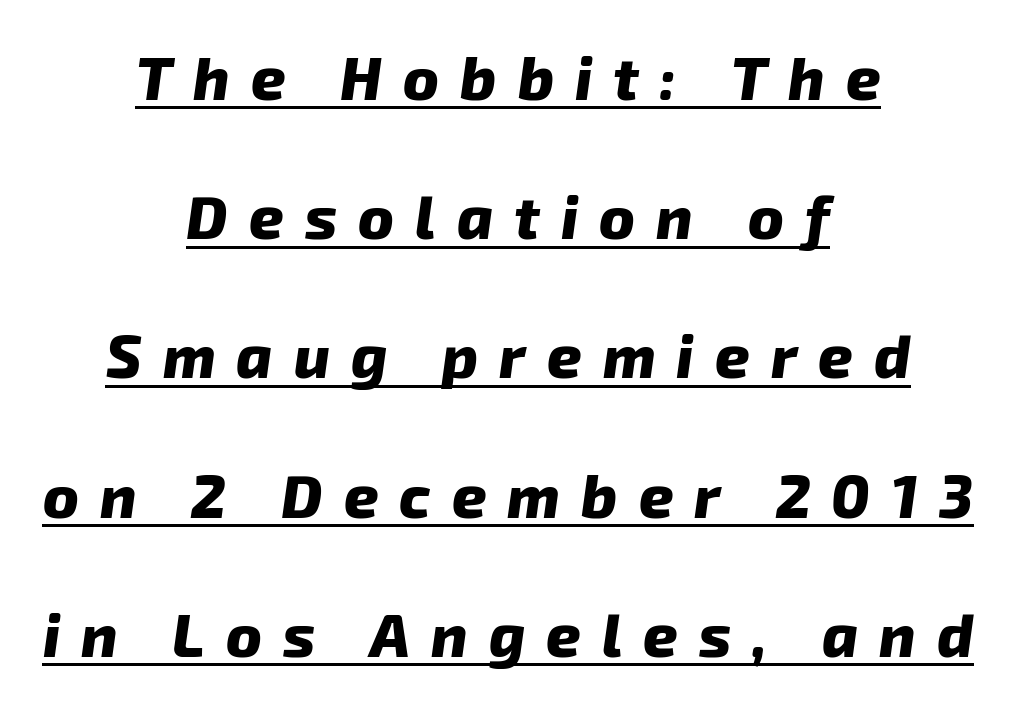
The image shows 60 px heavy type, italic (leaning right); set centered, loose line spacing (2.32x), unusually wide letter spacing (+0.35 em), underlined; low stroke contrast and a medium x-height.
